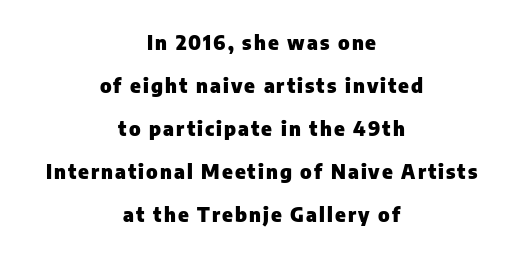
The glyphs are unaccompanied by any horizontal stroke below them. These lines stack symmetrically, like a column narrowing and widening about its center. Rendered with straight, roman letterforms. Look at the stroke-to-counter ratio: heavy, a bold. The block of text is sparse from top to bottom, with ample space between rows.
